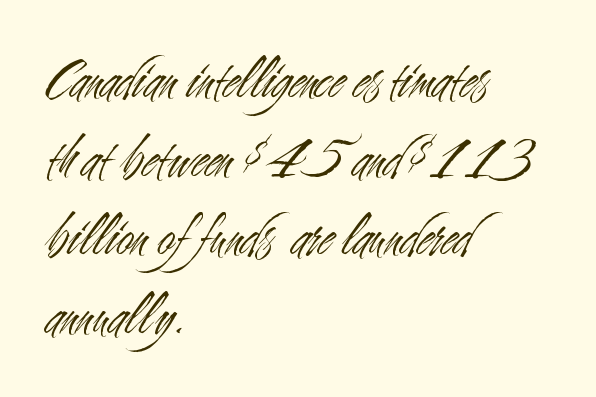
The image shows 60 px light, condensed sans-serif type; set left-aligned, normal line spacing (1.31x), normal letter spacing, not underlined; medium stroke contrast and a small x-height.
